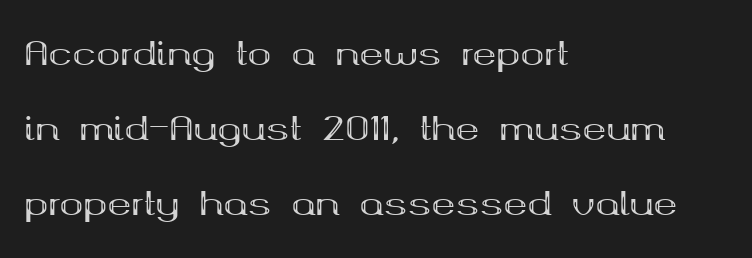
The image shows 32 px bold, wide serif type, upright; set left-aligned, loose line spacing (2.35x), normal letter spacing, not underlined; medium stroke contrast and a medium x-height.
